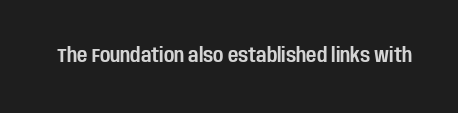
The image shows 20 px text type, upright; set normal letter spacing, not underlined.
